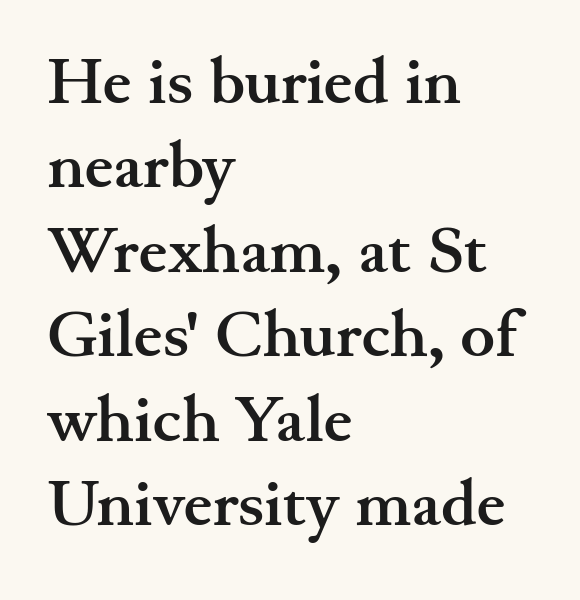
Glance below the letters and you will spot only blank space. The letters carry serifs — small finishing strokes at the ends of their stems. Proportional: the letters do not fall into vertical columns. The lettering holds an erect, upright posture throughout. Line spacing here is normal. Bold? Absolutely — the strokes are thick and heavy.
